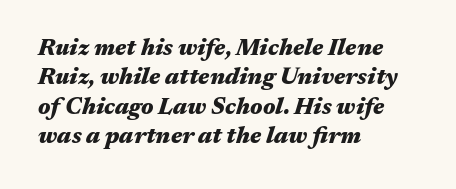
{"italic": "yes", "lean": "right", "slant_degrees": 17, "bold": "yes", "underline": "no", "align": "left", "line_spacing": "normal", "line_spacing_ratio": 1.28, "letter_spacing": "normal", "letter_spacing_em": 0.0, "glyph_px": 23}
